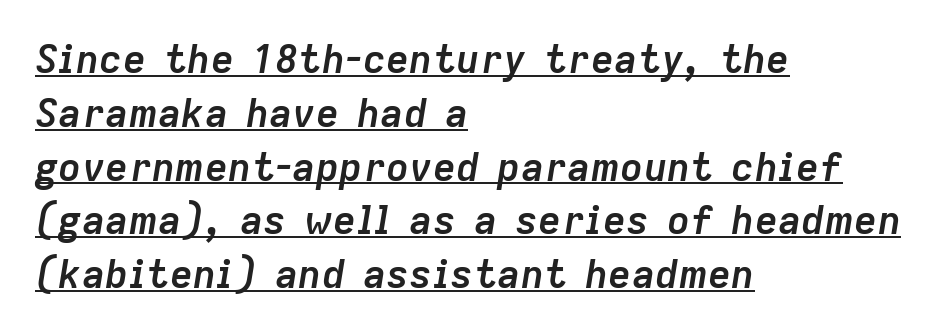
{"italic": "yes", "lean": "right", "slant_degrees": 9, "bold": "yes", "weight": "semibold", "width": "normal", "stroke_contrast": "low", "x_height": "medium", "monospaced": "no", "underline": "yes", "align": "left", "line_spacing": "normal", "line_spacing_ratio": 1.38, "letter_spacing": "normal", "letter_spacing_em": 0.0, "glyph_px": 39}
